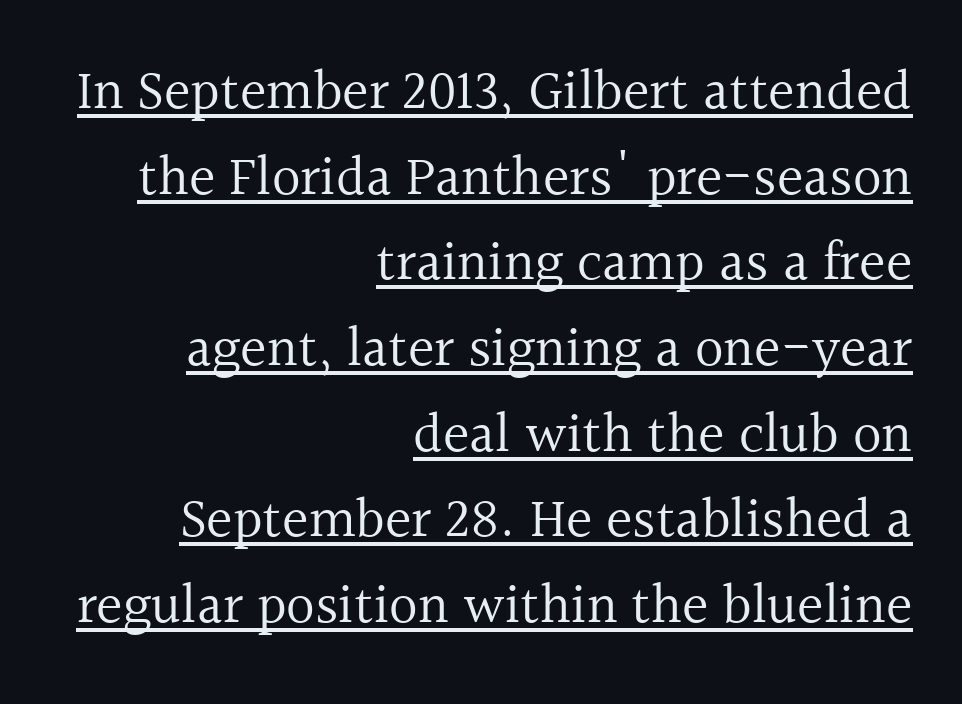
Serif or sans? Serif — the stroke terminals have little feet. Notice how the stems are strictly vertical — no italics here. Rows of type keep a routine distance in the vertical direction. This is not heavy type; no bold has been used.
